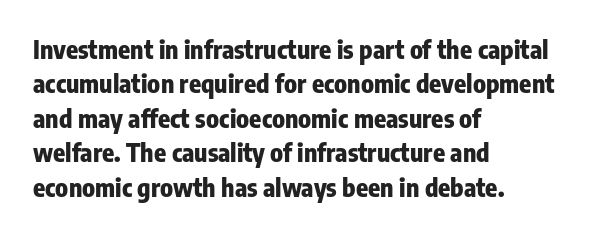
Plain, unruled lines of type. Italic: no, the glyphs are upright roman. The face used here has the dense, thick strokes of a bold. Compared with typical paragraphs, the rows here are spaced about the same. The paragraph has a hard left edge and a soft right edge. Here the glyphs are tracked normally, forming tight word shapes.
